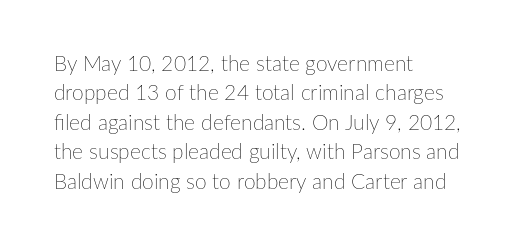
The image shows 21 px text type, upright; set left-aligned, normal line spacing (1.4x), normal letter spacing, not underlined.
